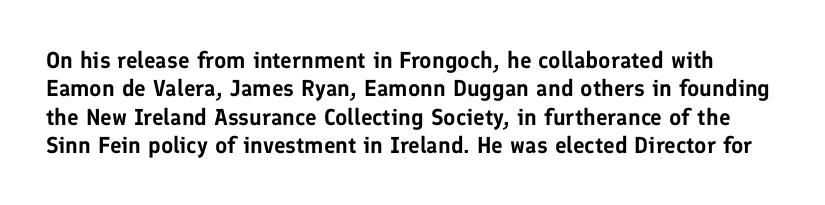
{"italic": "no", "underline": "no", "line_spacing_ratio": 1.23, "letter_spacing": "normal", "letter_spacing_em": 0.0, "glyph_px": 23}
